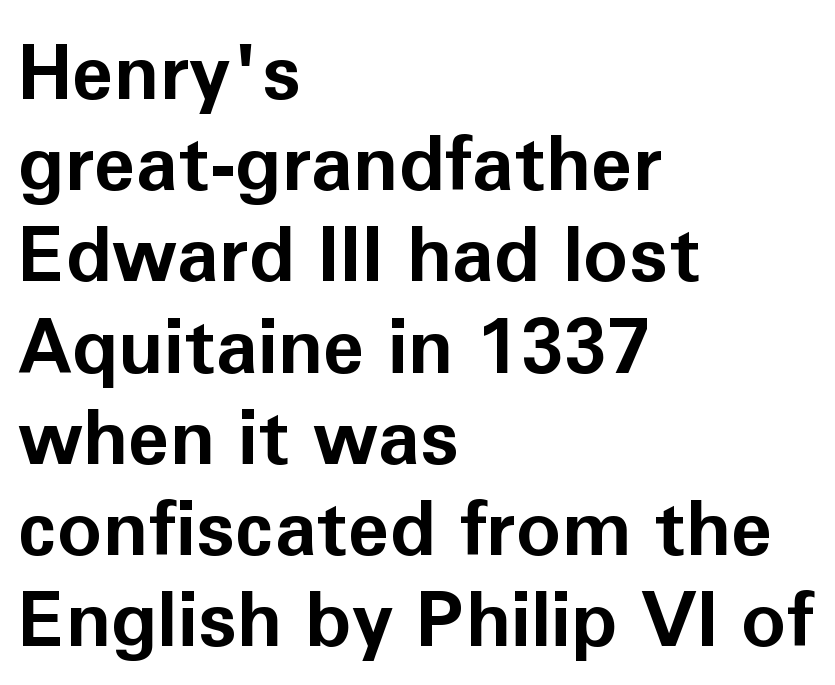
Letter spacing: default. Every character sits straight up, as roman type does. Is this a fixed-width face? No — the glyphs have proportional, varying widths. Look at the bottom of the vertical strokes: they stop flat, with no serifs.
